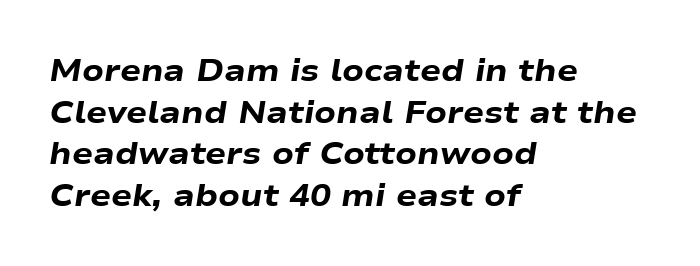
Q: Is the text bold? A: Yes.
Q: Is the text italic (slanted)? A: Yes, it leans right by about 9 degrees.
Q: Is the text underlined? A: No.
Q: How is the paragraph aligned? A: Left-aligned.
Q: Is the spacing between letters normal or unusually wide? A: Normal.
Q: Is the spacing between lines tight, normal or loose? A: Normal.
Q: Width (condensed, normal, or wide)? A: Wide.
Q: Stroke contrast? A: Low.
Q: x-height? A: Medium.
Q: Monospaced? A: No.
